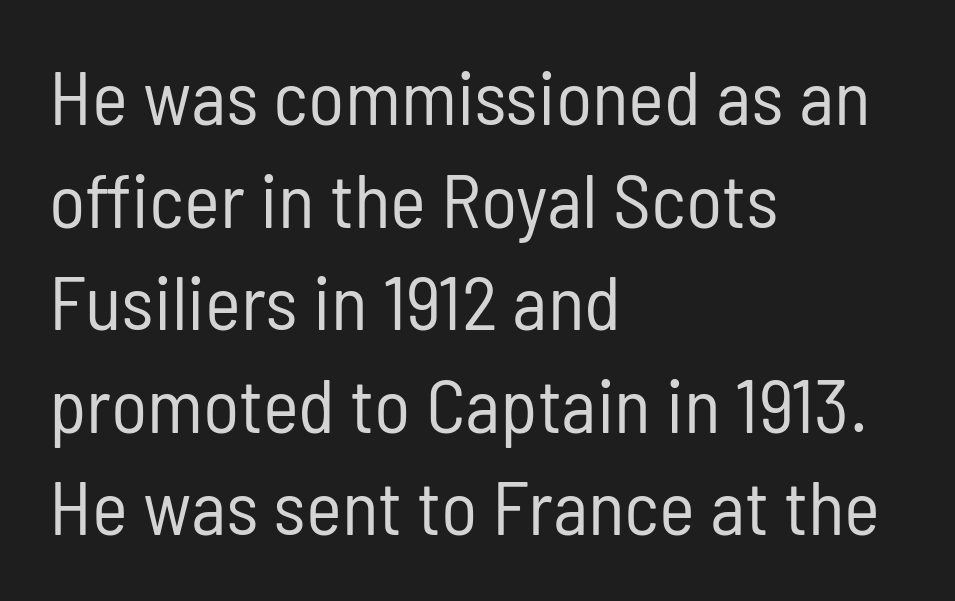
Q: Is the text bold? A: No.
Q: Is the text italic (slanted)? A: No, it is upright.
Q: Is the typeface a serif or a sans-serif typeface? A: Sans-serif.
Q: Is the text underlined? A: No.
Q: How is the paragraph aligned? A: Left-aligned.
Q: Is the spacing between letters normal or unusually wide? A: Normal.
Q: Is the spacing between lines tight, normal or loose? A: Normal.
Q: Width (condensed, normal, or wide)? A: Condensed.
Q: Stroke contrast? A: Low.
Q: x-height? A: Medium.
Q: Monospaced? A: No.
